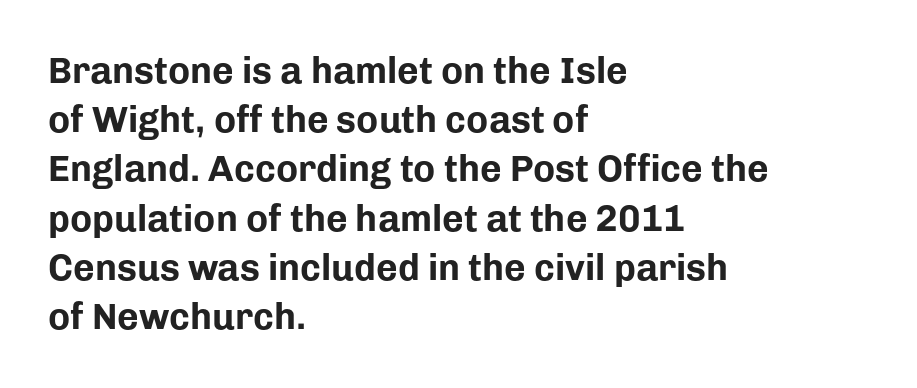
Q: Is the text bold? A: Yes.
Q: Is the text italic (slanted)? A: No, it is upright.
Q: Is the typeface a serif or a sans-serif typeface? A: Sans-serif.
Q: Is the text underlined? A: No.
Q: How is the paragraph aligned? A: Left-aligned.
Q: Is the spacing between letters normal or unusually wide? A: Normal.
Q: Is the spacing between lines tight, normal or loose? A: Normal.
Q: Width (condensed, normal, or wide)? A: Normal.
Q: Stroke contrast? A: Low.
Q: x-height? A: Medium.
Q: Monospaced? A: No.
